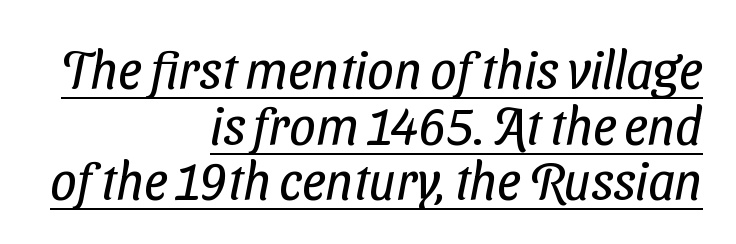
Q: Is the text bold? A: No.
Q: Is the typeface a serif or a sans-serif typeface? A: Sans-serif.
Q: Is the text underlined? A: Yes.
Q: How is the paragraph aligned? A: Right-aligned.
Q: Is the spacing between letters normal or unusually wide? A: Normal.
Q: Is the spacing between lines tight, normal or loose? A: Tight.
Q: Width (condensed, normal, or wide)? A: Condensed.
Q: Stroke contrast? A: Low.
Q: x-height? A: Medium.
Q: Monospaced? A: No.
